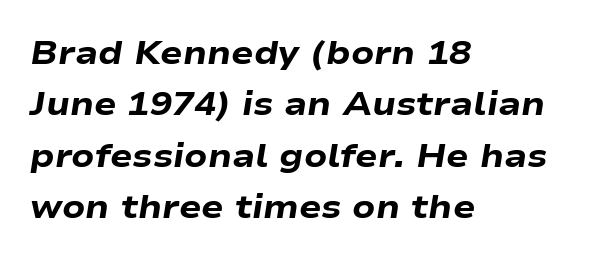
Q: Is the text bold? A: Yes.
Q: Is the text italic (slanted)? A: Yes, it leans right by about 9 degrees.
Q: Is the text underlined? A: No.
Q: How is the paragraph aligned? A: Left-aligned.
Q: Is the spacing between letters normal or unusually wide? A: Normal.
Q: Is the spacing between lines tight, normal or loose? A: Normal.
Q: Width (condensed, normal, or wide)? A: Wide.
Q: Stroke contrast? A: Low.
Q: x-height? A: Medium.
Q: Monospaced? A: No.
